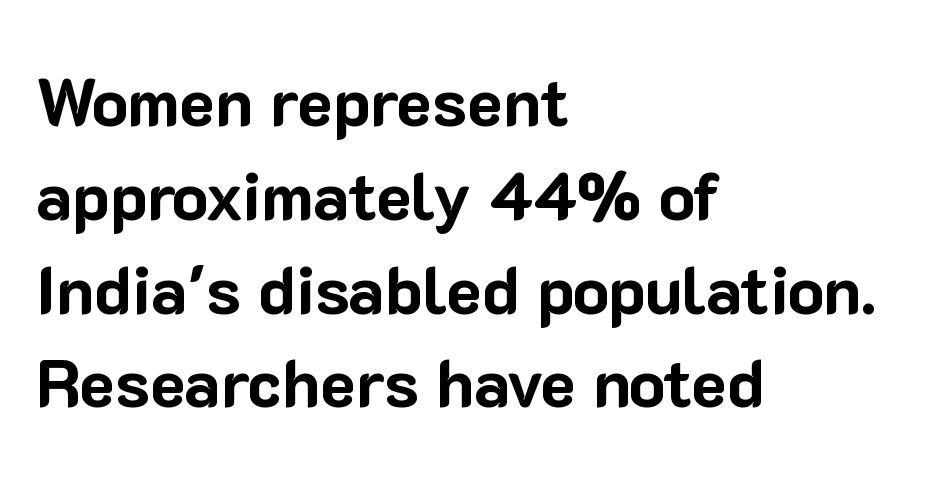
The image shows 67 px bold sans-serif type, upright; set left-aligned, normal line spacing (1.4x), normal letter spacing, not underlined; low stroke contrast and a medium x-height.
